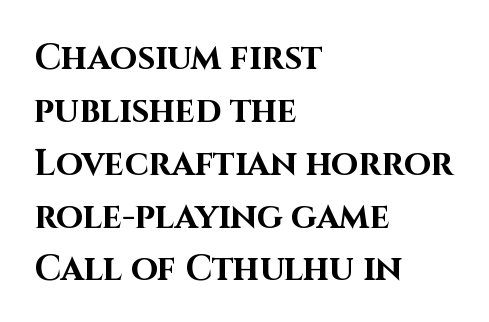
Q: Is the text bold? A: Yes.
Q: Is the text italic (slanted)? A: No, it is upright.
Q: Is the typeface a serif or a sans-serif typeface? A: Sans-serif.
Q: Is the text underlined? A: No.
Q: How is the paragraph aligned? A: Left-aligned.
Q: Is the spacing between letters normal or unusually wide? A: Normal.
Q: Is the spacing between lines tight, normal or loose? A: Normal.
Q: Width (condensed, normal, or wide)? A: Normal.
Q: Stroke contrast? A: High.
Q: x-height? A: Large.
Q: Monospaced? A: No.
